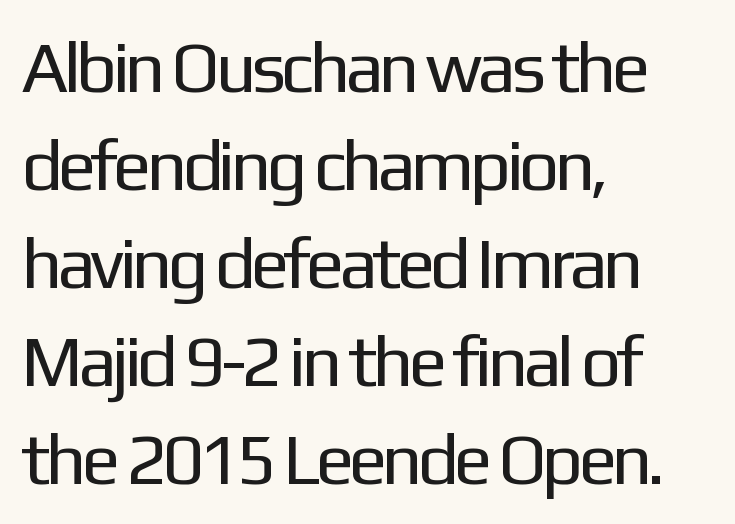
Honestly, the letter spacing is just normal — you wouldn't notice it. Each letter keeps its own natural width here, so spacing adapts to shape. The baseline area is clear. The paragraph has a hard left edge and a soft right edge. Unbolded letterforms with no extra heft. Letterform terminals end flat and unadorned throughout the passage.
